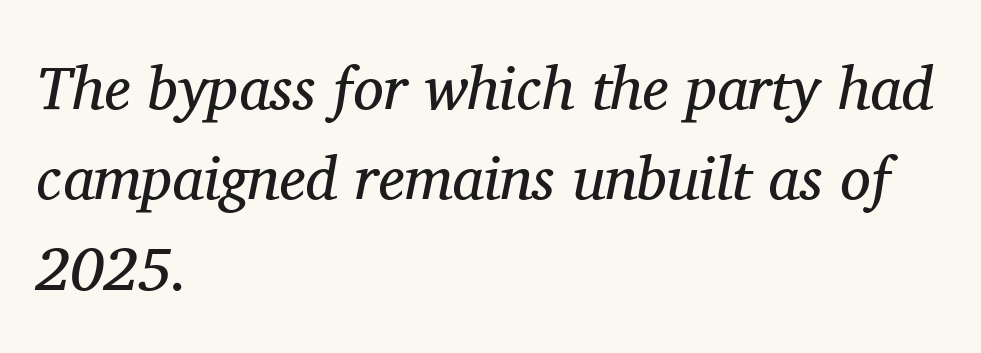
The lettering tilts uniformly, giving the passage an italic look. Varying glyph widths throughout — classic text-font behaviour. Letters rest on an invisible, unmarked baseline. All the whitespace from short lines collects on the right.
